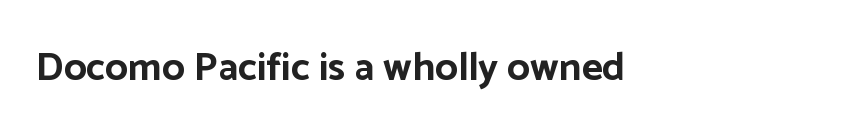
Q: Is the text bold? A: Yes.
Q: Is the text italic (slanted)? A: No, it is upright.
Q: Is the typeface a serif or a sans-serif typeface? A: Sans-serif.
Q: Is the text underlined? A: No.
Q: How is the paragraph aligned? A: Left-aligned.
Q: Is the spacing between letters normal or unusually wide? A: Normal.
Q: Width (condensed, normal, or wide)? A: Normal.
Q: Stroke contrast? A: Low.
Q: x-height? A: Medium.
Q: Monospaced? A: No.
